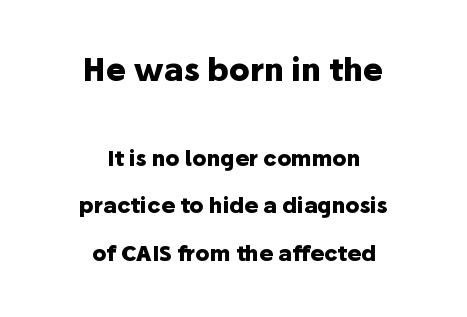
{"serif": "no", "italic": "no", "bold": "yes", "weight": "heavy", "width": "normal", "stroke_contrast": "low", "x_height": "medium", "monospaced": "no", "underline": "no", "align": "center", "line_spacing": "loose", "line_spacing_ratio": 2.26, "letter_spacing": "normal", "letter_spacing_em": 0.0, "larger_block": "first", "size_ratio": 1.48, "glyph_px": 31}
